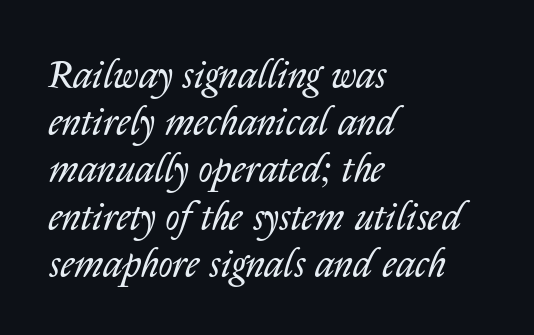
Q: Is the text bold? A: No.
Q: Is the text italic (slanted)? A: Yes, it leans right by about 14 degrees.
Q: Is the text underlined? A: No.
Q: How is the paragraph aligned? A: Left-aligned.
Q: Is the spacing between letters normal or unusually wide? A: Normal.
Q: Width (condensed, normal, or wide)? A: Normal.
Q: Stroke contrast? A: Low.
Q: x-height? A: Medium.
Q: Monospaced? A: No.
